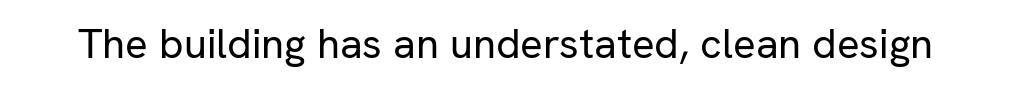
The image shows 42 px regular-weight sans-serif type, upright; set normal letter spacing, not underlined; low stroke contrast and a medium x-height.
